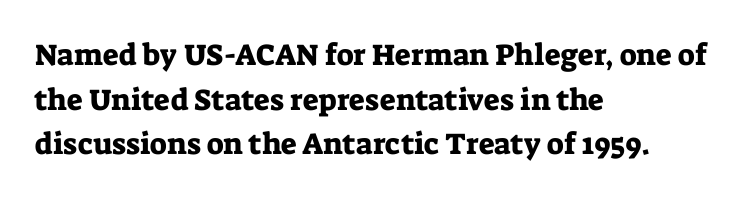
{"serif": "yes", "italic": "no", "width": "normal", "stroke_contrast": "low", "x_height": "medium", "monospaced": "no", "underline": "no", "align": "left", "line_spacing": "normal", "line_spacing_ratio": 1.49, "letter_spacing": "normal", "letter_spacing_em": 0.0, "glyph_px": 30}
